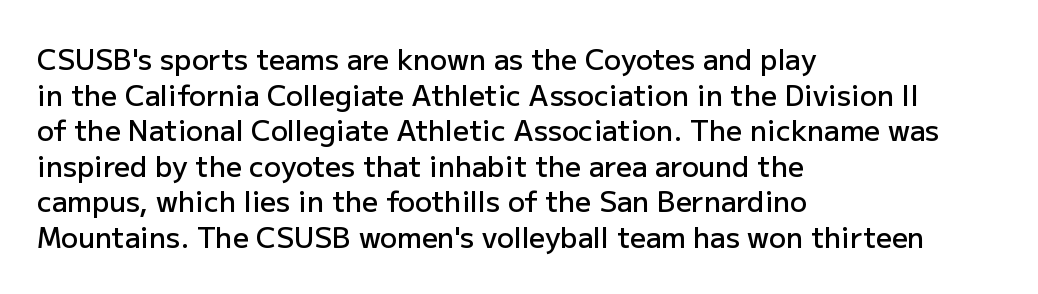
The image shows 28 px semibold sans-serif type, upright; set left-aligned, normal line spacing (1.27x), normal letter spacing, not underlined; low stroke contrast and a medium x-height.
